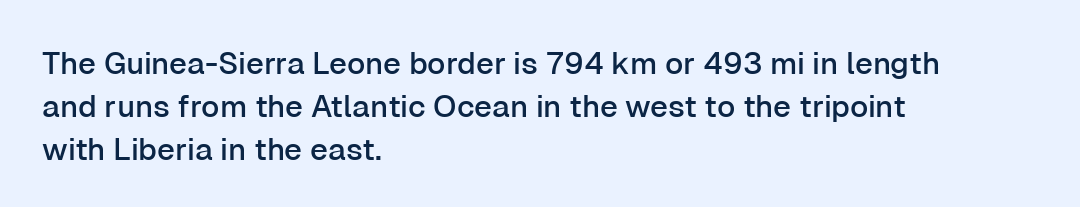
The image shows 31 px sans-serif type, upright; set left-aligned, normal line spacing (1.38x), normal letter spacing, not underlined; low stroke contrast and a medium x-height.
